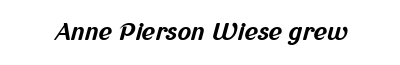
{"bold": "yes", "underline": "no", "letter_spacing": "normal", "letter_spacing_em": 0.0, "glyph_px": 23}
